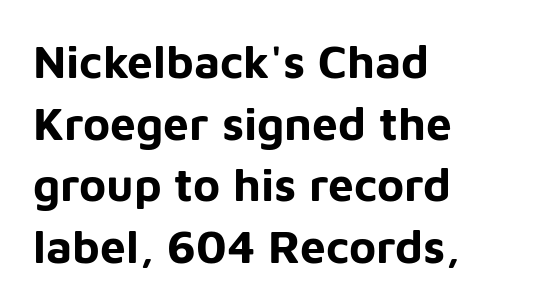
The image shows 46 px bold sans-serif type, upright; set left-aligned, normal line spacing (1.34x), normal letter spacing, not underlined; low stroke contrast and a medium x-height.
